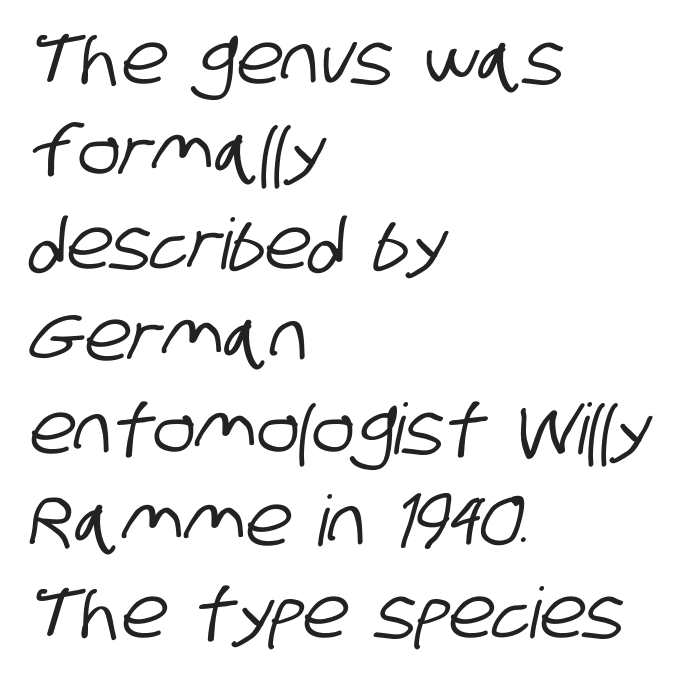
{"serif": "no", "width": "condensed", "stroke_contrast": "low", "x_height": "large", "monospaced": "no", "underline": "no", "align": "left", "line_spacing": "normal", "line_spacing_ratio": 1.32, "letter_spacing": "normal", "letter_spacing_em": 0.0, "glyph_px": 70}
